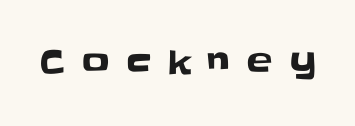
Q: Is the text italic (slanted)? A: No, it is upright.
Q: Is the typeface a serif or a sans-serif typeface? A: Sans-serif.
Q: Is the text underlined? A: No.
Q: Is the spacing between letters normal or unusually wide? A: Unusually wide.
Q: Width (condensed, normal, or wide)? A: Normal.
Q: Stroke contrast? A: Low.
Q: x-height? A: Large.
Q: Monospaced? A: No.
